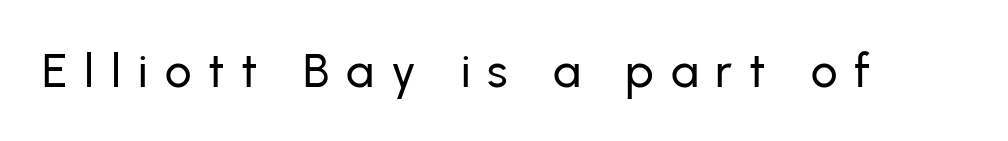
This is the regular roman posture of the typeface. Here the designer chose a conventional face with non-uniform glyph widths. In terms of letterspacing, this is a distinctly airy, spread setting. The letters carry no serifs — their stems end cleanly without finishing strokes.
